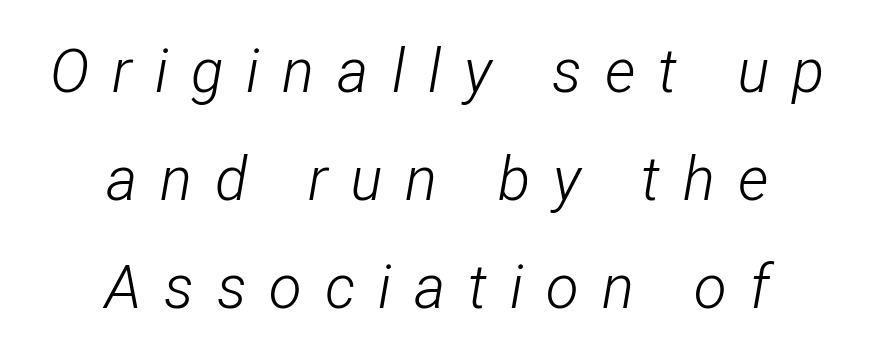
The image shows 60 px light, condensed type, italic (leaning right); set centered, line spacing 1.8x, unusually wide letter spacing (+0.38 em), not underlined; low stroke contrast and a medium x-height.
